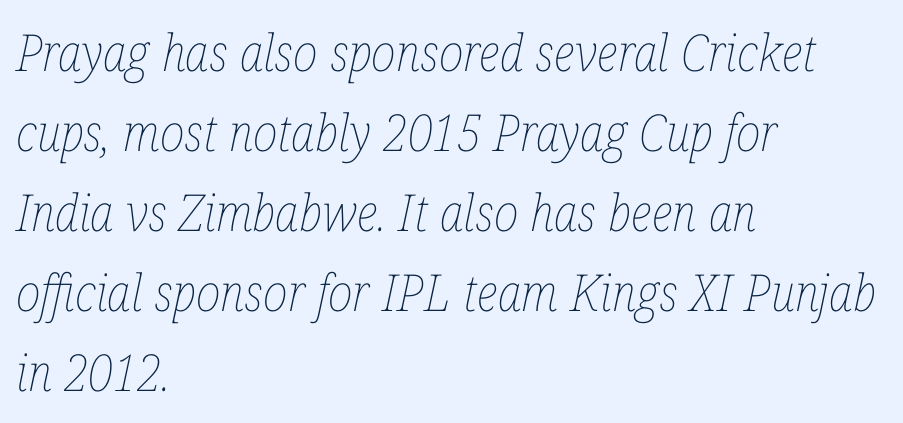
The image shows 51 px thin, condensed type, italic (leaning right); set left-aligned, normal line spacing (1.57x), normal letter spacing, not underlined; low stroke contrast and a medium x-height.
